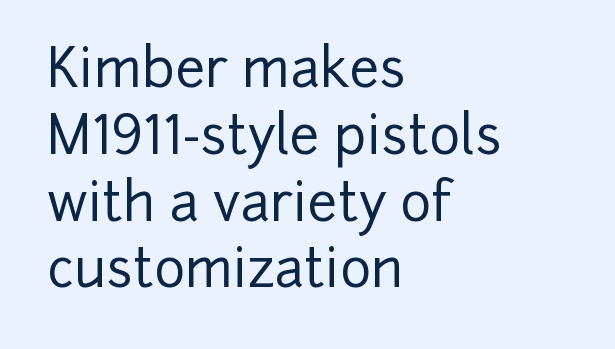
The image shows 53 px sans-serif type, upright; set left-aligned, normal line spacing (1.26x), normal letter spacing, not underlined; low stroke contrast and a medium x-height.
